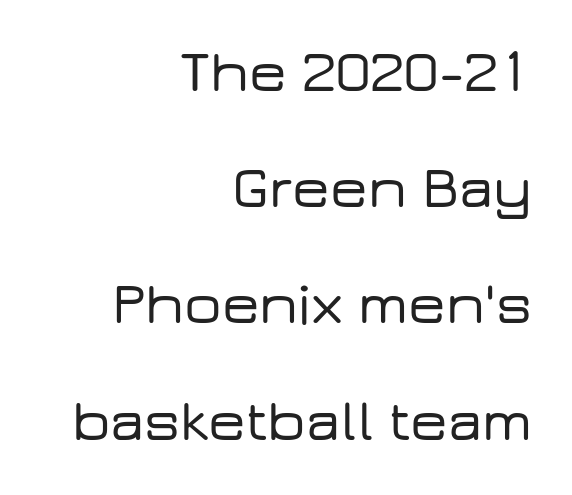
The image shows 59 px wide sans-serif type, upright; set right-aligned, loose line spacing (1.97x), normal letter spacing, not underlined; low stroke contrast and a medium x-height.
